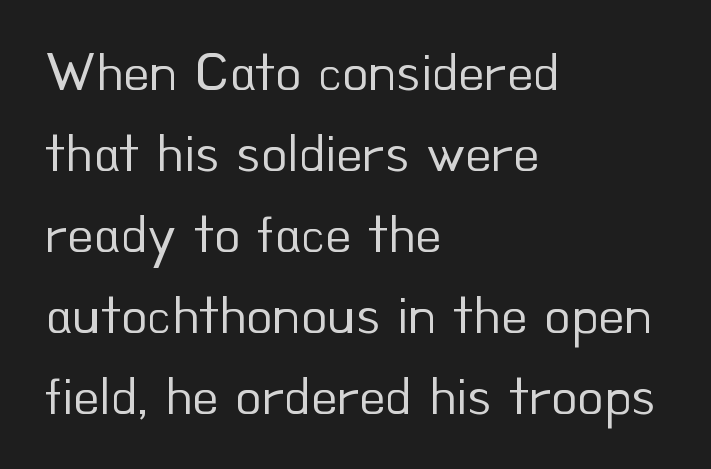
Summary of vertical rhythm: regular, with standard interline spacing. One-word summary of the alignment: left. Spacing between characters is what you'd get straight out of the box. Each letter's strokes conclude bluntly, with no projecting serifs.
